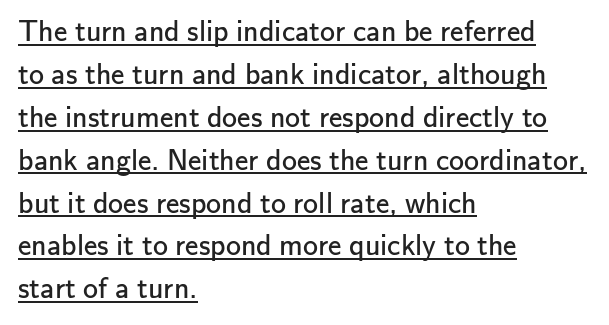
Tracking here is standard; glyphs follow each other at the usual distance. The lines in this sample share a left origin and differ only in where they stop. The glyphs are accompanied by a horizontal stroke just below them. Weight: regular or lighter.
